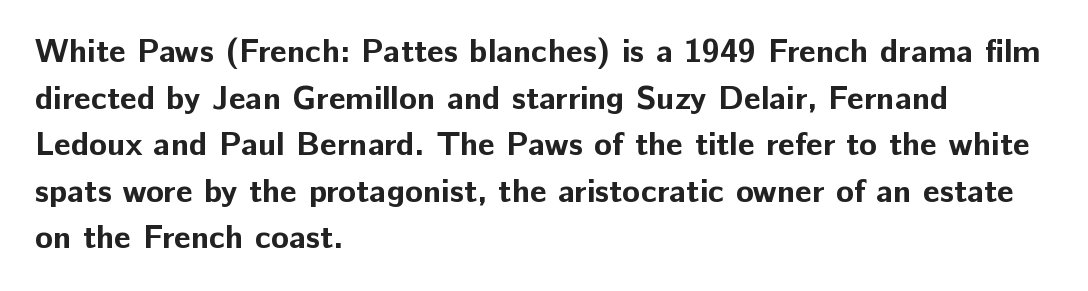
The rendering keeps characters at their native spacing. The passage is arranged the way most books set body copy — flush left. Varying glyph widths throughout — classic text-font behaviour. Typographic density is high because the face is bold.
